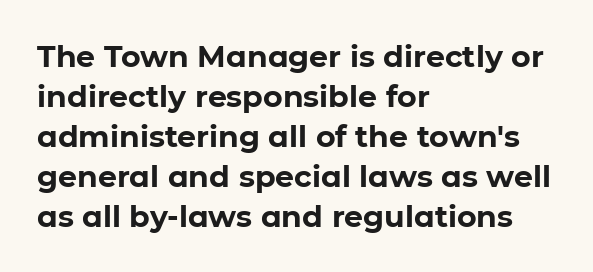
The image shows 30 px bold sans-serif type, upright; set left-aligned, normal line spacing (1.33x), normal letter spacing, not underlined; low stroke contrast and a medium x-height.
